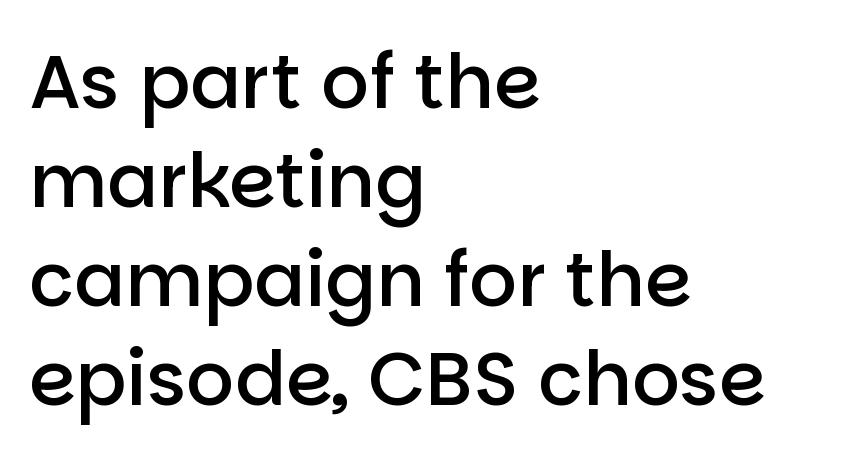
The image shows 75 px semibold sans-serif type, upright; set left-aligned, normal line spacing (1.32x), normal letter spacing, not underlined; low stroke contrast and a large x-height.
